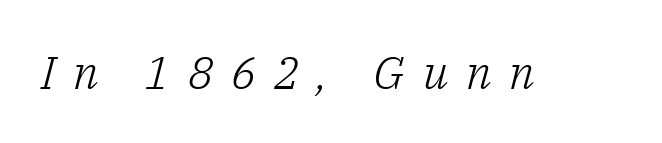
Honestly, the letter spacing is so wide it's the main thing you notice. Vertical stems look standard width or narrower in stroke. Regarding serifs, this sample has them. Emphasis-style slanted type is in use. The letters advance in unequal steps, a hallmark of proportional type.
